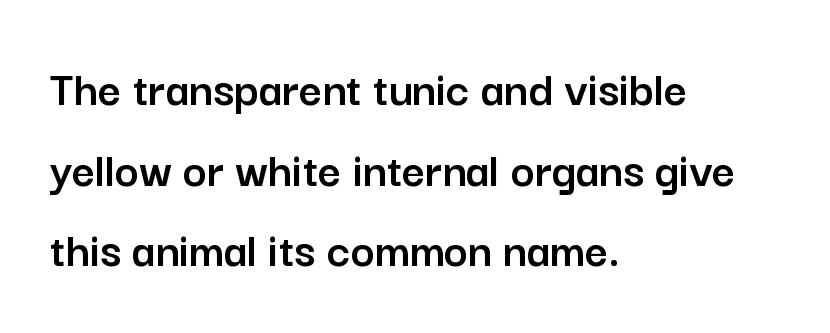
The image shows 51 px sans-serif type, upright; set left-aligned, normal line spacing (1.58x), normal letter spacing, not underlined; low stroke contrast and a medium x-height.
